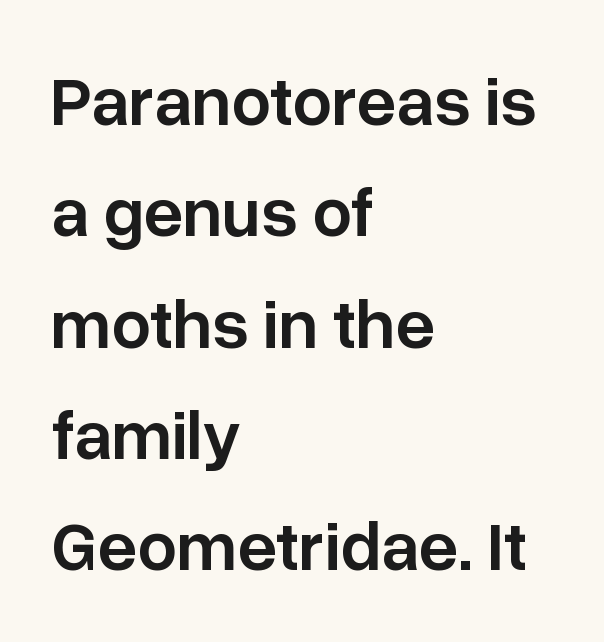
{"serif": "no", "italic": "no", "bold": "semi", "weight": "semibold", "width": "normal", "stroke_contrast": "low", "x_height": "medium", "monospaced": "no", "underline": "no", "align": "left", "line_spacing": "normal", "line_spacing_ratio": 1.59, "letter_spacing": "normal", "letter_spacing_em": 0.0, "glyph_px": 70}
